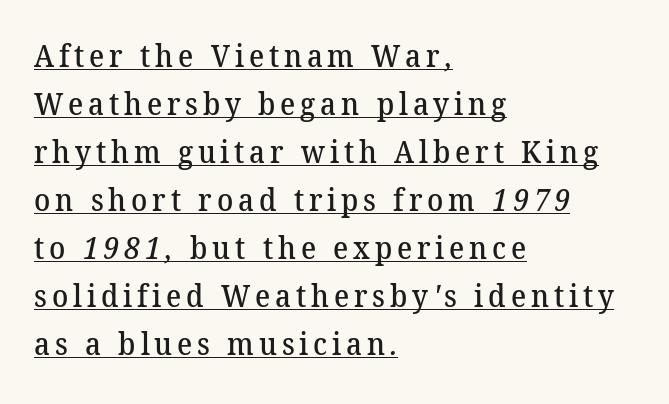
{"serif": "yes", "bold": "semi", "weight": "semibold", "width": "normal", "stroke_contrast": "medium", "x_height": "medium", "monospaced": "no", "underline": "yes", "align": "left", "line_spacing": "normal", "line_spacing_ratio": 1.6, "glyph_px": 30}
